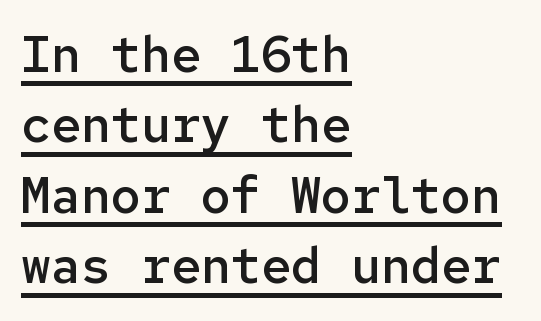
Grotesque or geometric, the face here clearly has no serifs. Regular leading. Observe the ordinary spacing: letters are neighbours, not strangers. Reading down the block, your eye returns to a fixed left position each line. What decoration does the sample have? An underline.
